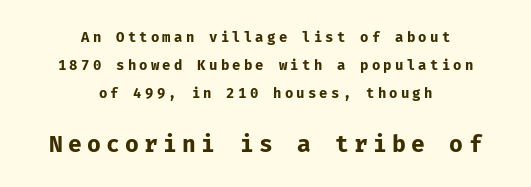
{"italic": "no", "bold": "yes", "underline": "no", "align": "center", "line_spacing": "loose", "line_spacing_ratio": 1.99, "letter_spacing": "wide", "letter_spacing_em": 0.23, "larger_block": "second", "size_ratio": 1.64, "glyph_px": 23}
